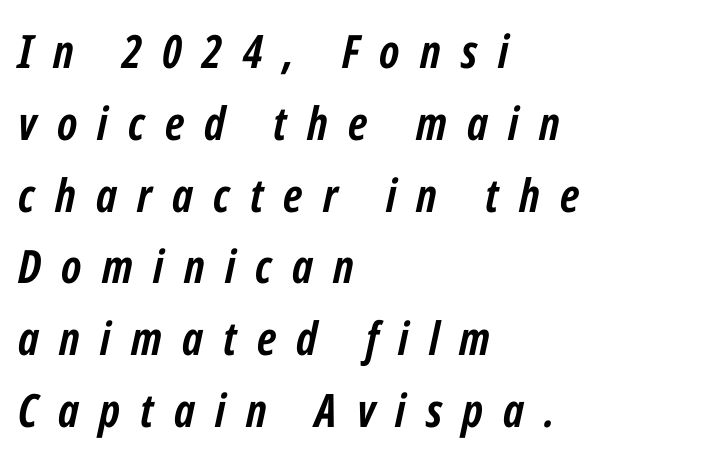
Q: Is the text bold? A: Yes.
Q: Is the text italic (slanted)? A: Yes, it leans right by about 12 degrees.
Q: Is the text underlined? A: No.
Q: How is the paragraph aligned? A: Left-aligned.
Q: Is the spacing between letters normal or unusually wide? A: Unusually wide.
Q: Is the spacing between lines tight, normal or loose? A: Normal.
Q: Width (condensed, normal, or wide)? A: Condensed.
Q: Stroke contrast? A: Low.
Q: x-height? A: Medium.
Q: Monospaced? A: No.
